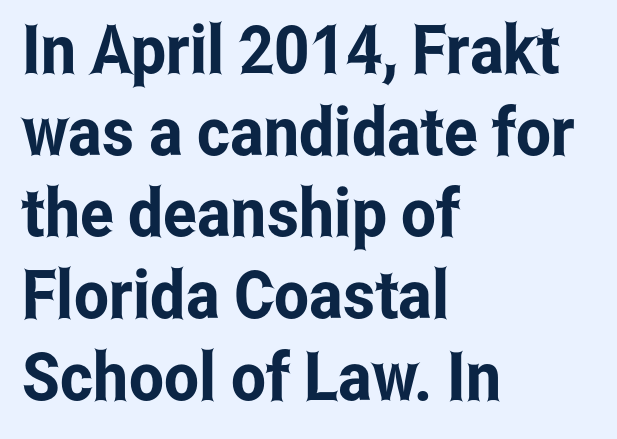
Q: Is the text italic (slanted)? A: No, it is upright.
Q: Is the typeface a serif or a sans-serif typeface? A: Sans-serif.
Q: Is the text underlined? A: No.
Q: How is the paragraph aligned? A: Left-aligned.
Q: Is the spacing between letters normal or unusually wide? A: Normal.
Q: Width (condensed, normal, or wide)? A: Condensed.
Q: Stroke contrast? A: Low.
Q: x-height? A: Medium.
Q: Monospaced? A: No.
